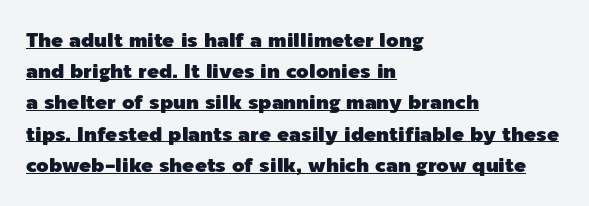
The image shows 20 px text type, upright; set left-aligned, normal line spacing (1.56x), normal letter spacing, underlined.
